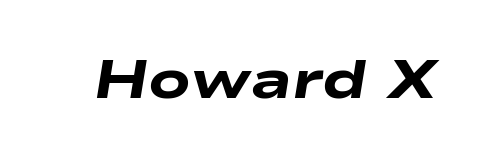
Q: Is the text bold? A: Yes.
Q: Is the text italic (slanted)? A: Yes, it leans right by about 9 degrees.
Q: Is the text underlined? A: No.
Q: Is the spacing between letters normal or unusually wide? A: Normal.
Q: Width (condensed, normal, or wide)? A: Wide.
Q: Stroke contrast? A: Low.
Q: x-height? A: Medium.
Q: Monospaced? A: No.
